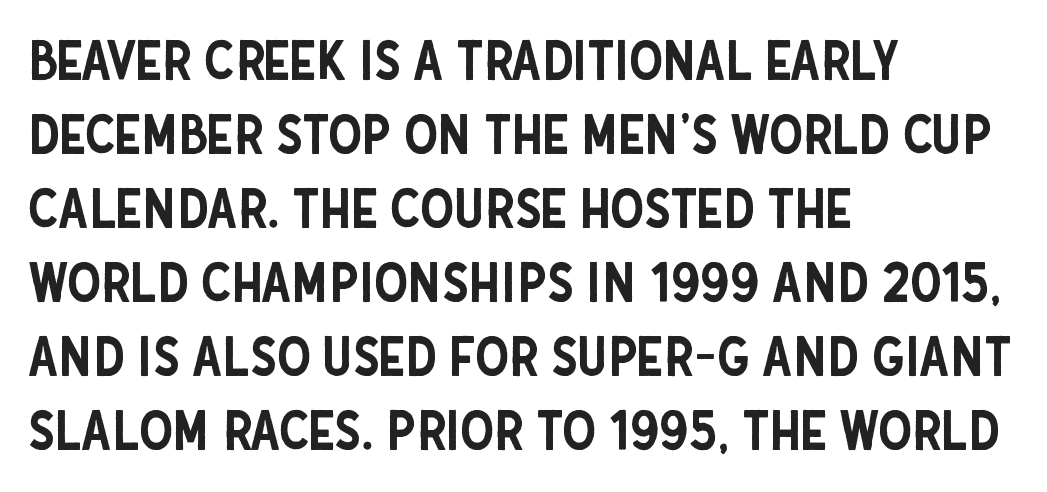
This sample keeps an unexceptional amount of space between lines. Just letters on the line, the space beneath them empty. Between one letter and the next there's only the usual sliver of space. Are there feet on the stems? There aren't — it's a sans. Here the designer chose a conventional face with non-uniform glyph widths.
